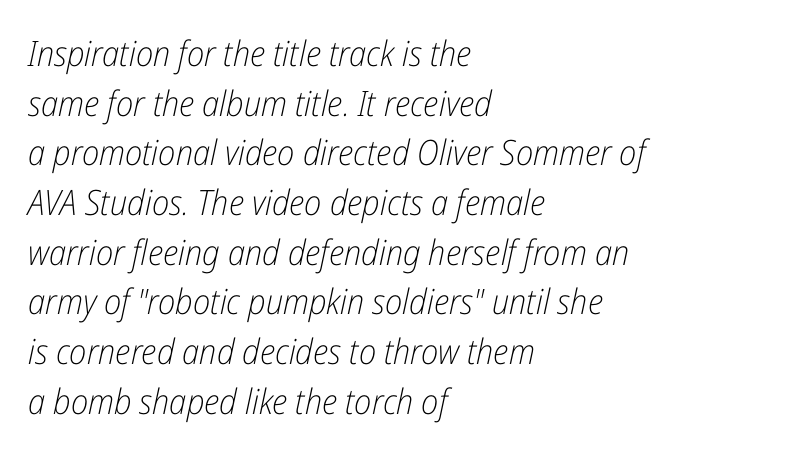
{"italic": "yes", "lean": "right", "slant_degrees": 12, "bold": "no", "weight": "light", "width": "condensed", "stroke_contrast": "low", "x_height": "medium", "monospaced": "no", "underline": "no", "align": "left", "line_spacing": "normal", "line_spacing_ratio": 1.42, "letter_spacing": "normal", "letter_spacing_em": 0.0, "glyph_px": 35}
